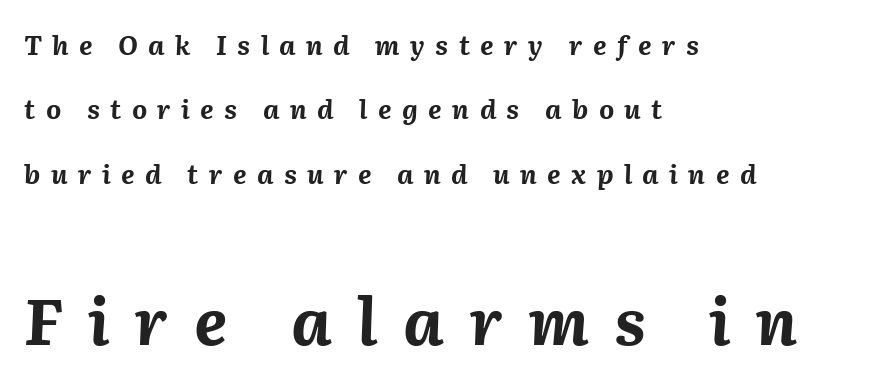
The line texture is sparse and dotted thanks to wide tracking. The typography opts for an oblique posture over an upright one. Looks like regular typesetting: each glyph gets only the width it needs. You'd pick this weight for a headline — it's a proper bold.
